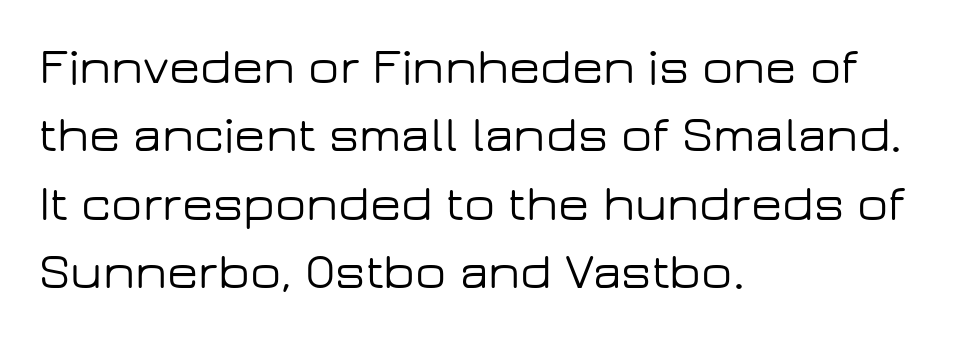
Q: Is the text italic (slanted)? A: No, it is upright.
Q: Is the typeface a serif or a sans-serif typeface? A: Sans-serif.
Q: Is the text underlined? A: No.
Q: How is the paragraph aligned? A: Left-aligned.
Q: Is the spacing between letters normal or unusually wide? A: Normal.
Q: Is the spacing between lines tight, normal or loose? A: Normal.
Q: Width (condensed, normal, or wide)? A: Wide.
Q: Stroke contrast? A: Low.
Q: x-height? A: Medium.
Q: Monospaced? A: No.
